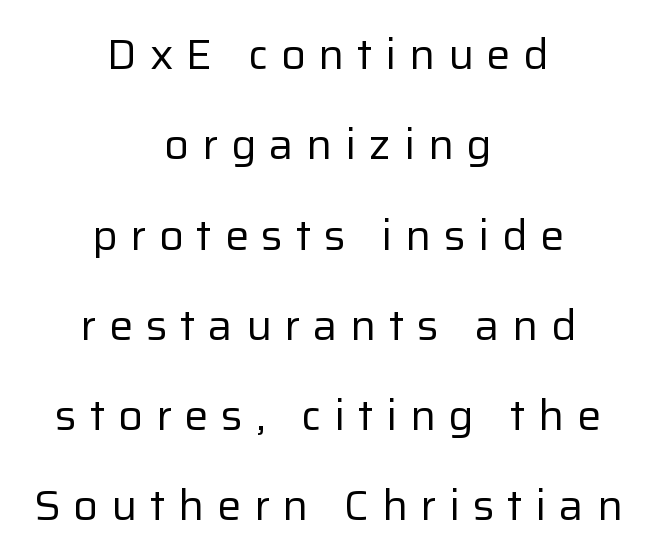
{"serif": "no", "italic": "no", "bold": "no", "weight": "regular", "width": "normal", "stroke_contrast": "low", "x_height": "medium", "monospaced": "no", "underline": "no", "align": "center", "line_spacing": "loose", "line_spacing_ratio": 2.1, "letter_spacing": "wide", "letter_spacing_em": 0.3, "glyph_px": 43}
